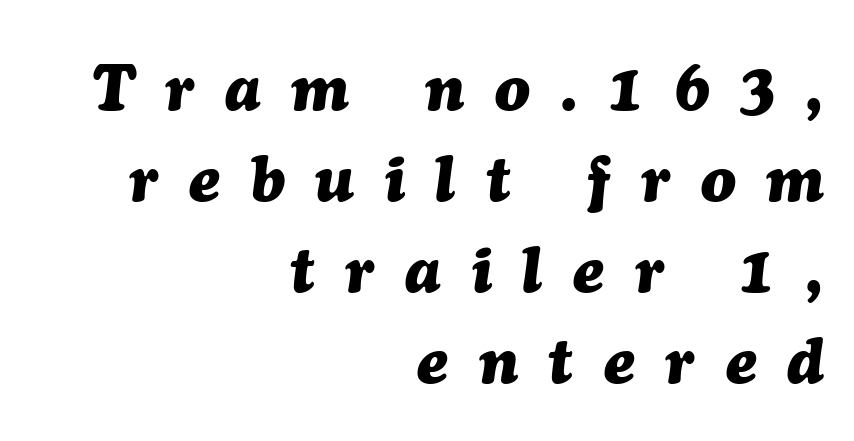
{"italic": "yes", "lean": "right", "slant_degrees": 7, "bold": "yes", "weight": "heavy", "width": "normal", "stroke_contrast": "medium", "x_height": "medium", "monospaced": "no", "underline": "no", "align": "right", "line_spacing": "normal", "line_spacing_ratio": 1.42, "letter_spacing": "wide", "letter_spacing_em": 0.48, "glyph_px": 64}
